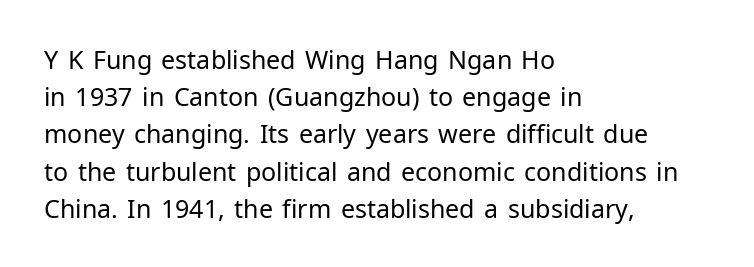
{"italic": "no", "bold": "no", "underline": "no", "align": "left", "line_spacing": "normal", "line_spacing_ratio": 1.49, "letter_spacing": "normal", "letter_spacing_em": 0.0, "glyph_px": 25}
